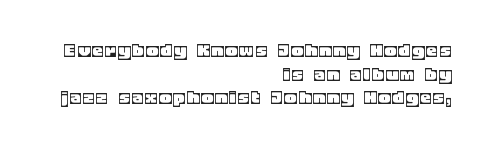
Q: Is the text italic (slanted)? A: No, it is upright.
Q: Is the text underlined? A: No.
Q: How is the paragraph aligned? A: Right-aligned.
Q: Is the spacing between lines tight, normal or loose? A: Tight.
